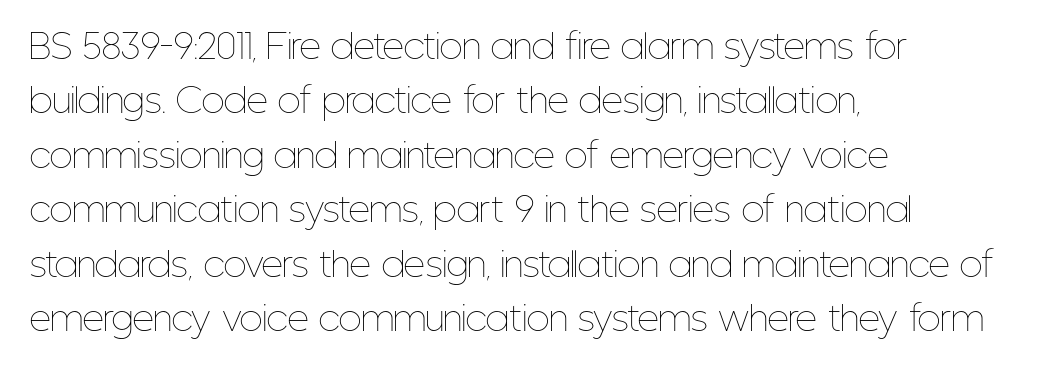
The image shows 34 px thin, condensed type, upright; set left-aligned, normal line spacing (1.6x), normal letter spacing, not underlined; low stroke contrast and a medium x-height.
